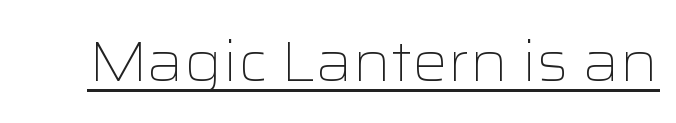
The image shows 56 px light, wide sans-serif type, upright; set normal letter spacing, underlined; low stroke contrast and a medium x-height.
